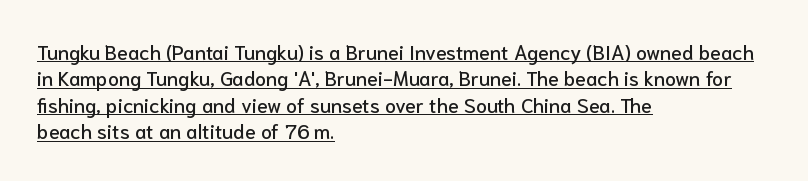
The image shows 20 px text type, upright; set left-aligned, normal line spacing (1.32x), normal letter spacing, underlined.
